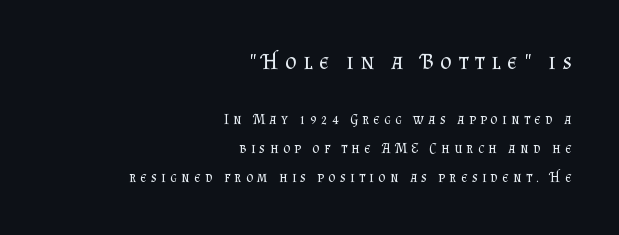
The image shows 22 px text type, upright; set right-aligned, loose line spacing (2.04x), unusually wide letter spacing (+0.31 em), not underlined; the first (top) block is 1.57x larger.
